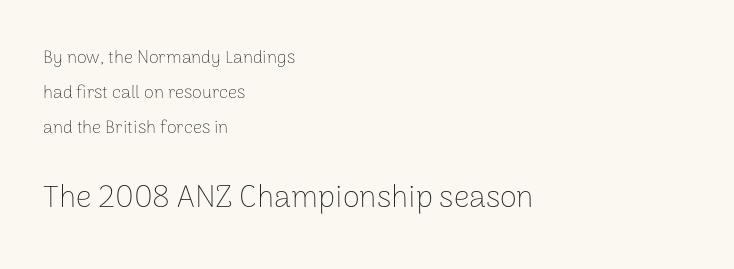
Q: Is the text bold? A: No.
Q: Is the text italic (slanted)? A: No, it is upright.
Q: Is the typeface a serif or a sans-serif typeface? A: Sans-serif.
Q: Is the text underlined? A: No.
Q: How is the paragraph aligned? A: Left-aligned.
Q: Is the spacing between letters normal or unusually wide? A: Normal.
Q: Is the spacing between lines tight, normal or loose? A: Loose.
Q: Which block of text is set in a larger size, the first (top) or the second (bottom)? A: The second (bottom) one.
Q: Width (condensed, normal, or wide)? A: Normal.
Q: Stroke contrast? A: Low.
Q: x-height? A: Medium.
Q: Monospaced? A: No.
